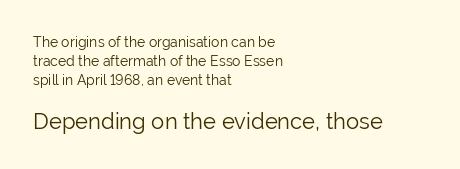
Whoever set this chose a conventional vertical rhythm. Caption: face not bold, strokes unweighted. Caption: upper text group reduced, lower text group enlarged. Designer's note — italics off, roman on. The text block is weighted toward the left margin, trailing off unevenly rightward. Type without underlining.
